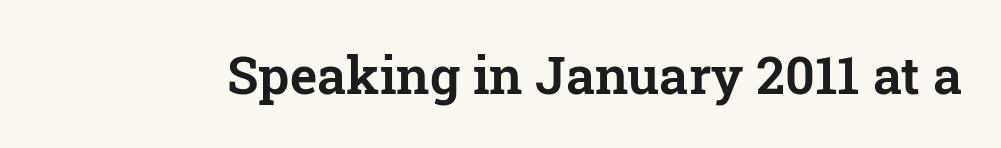
Q: Is the text italic (slanted)? A: No, it is upright.
Q: Is the typeface a serif or a sans-serif typeface? A: Serif.
Q: Is the text underlined? A: No.
Q: Is the spacing between letters normal or unusually wide? A: Normal.
Q: Width (condensed, normal, or wide)? A: Normal.
Q: Stroke contrast? A: Low.
Q: x-height? A: Medium.
Q: Monospaced? A: No.
